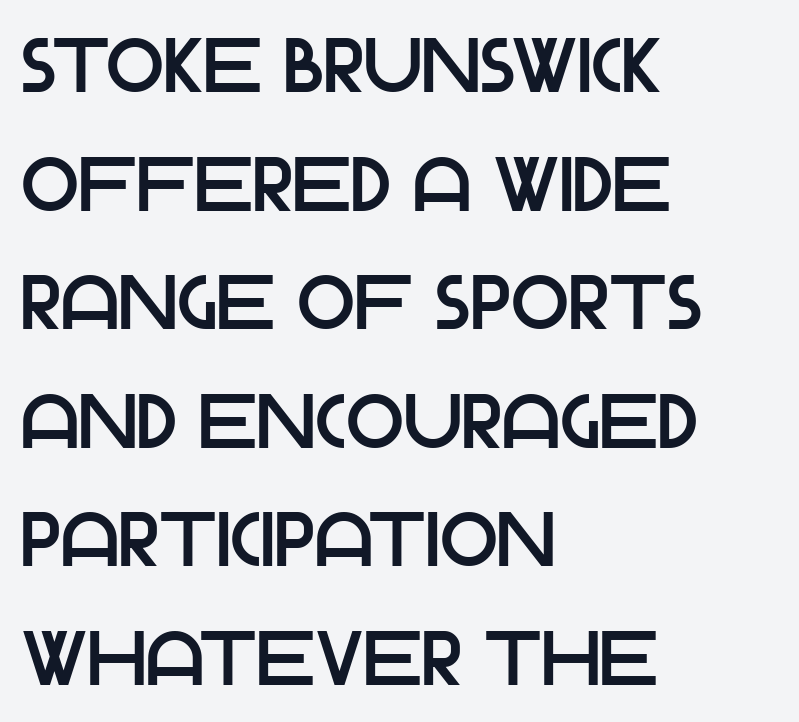
{"serif": "no", "italic": "no", "width": "normal", "stroke_contrast": "low", "x_height": "large", "monospaced": "no", "underline": "no", "align": "left", "line_spacing": "normal", "line_spacing_ratio": 1.56, "letter_spacing": "normal", "letter_spacing_em": 0.0, "glyph_px": 76}
